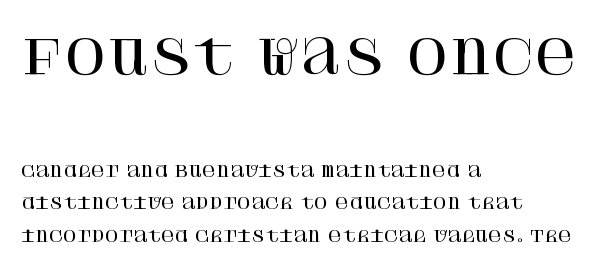
{"serif": "yes", "italic": "no", "width": "normal", "stroke_contrast": "high", "x_height": "large", "underline": "no", "align": "left", "line_spacing": "loose", "line_spacing_ratio": 2.19, "letter_spacing": "normal", "letter_spacing_em": 0.0, "larger_block": "first", "size_ratio": 3.07, "glyph_px": 46}
